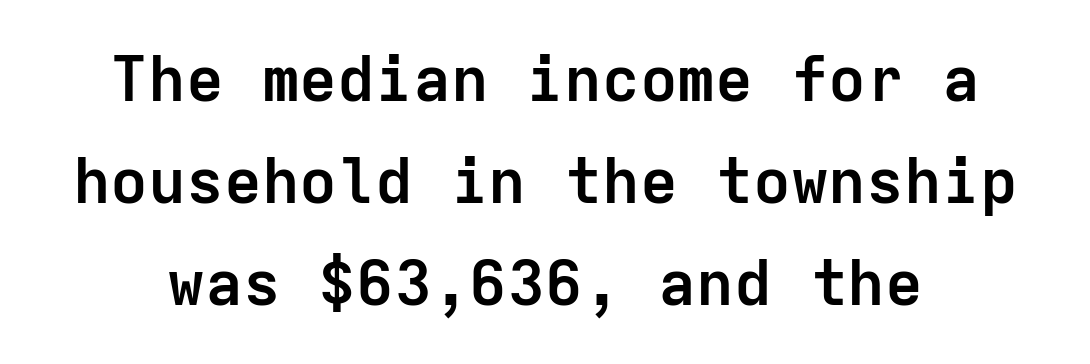
{"serif": "no", "italic": "no", "bold": "yes", "weight": "semibold", "width": "normal", "stroke_contrast": "low", "x_height": "medium", "monospaced": "yes", "underline": "no", "line_spacing": "normal", "line_spacing_ratio": 1.62, "letter_spacing": "normal", "letter_spacing_em": 0.0, "glyph_px": 63}
